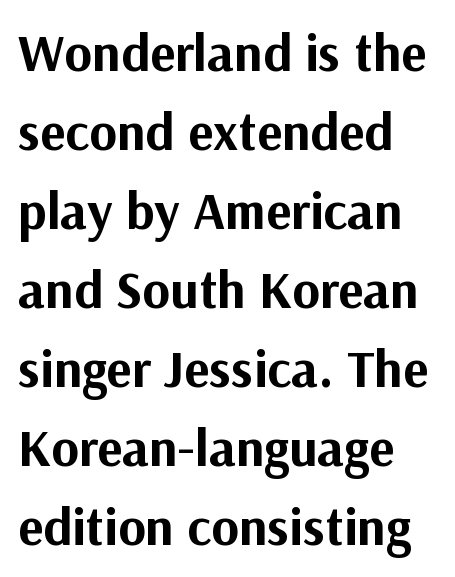
Q: Is the text bold? A: Yes.
Q: Is the text italic (slanted)? A: No, it is upright.
Q: Is the typeface a serif or a sans-serif typeface? A: Sans-serif.
Q: Is the text underlined? A: No.
Q: How is the paragraph aligned? A: Left-aligned.
Q: Is the spacing between letters normal or unusually wide? A: Normal.
Q: Is the spacing between lines tight, normal or loose? A: Normal.
Q: Width (condensed, normal, or wide)? A: Normal.
Q: Stroke contrast? A: Medium.
Q: x-height? A: Medium.
Q: Monospaced? A: No.
